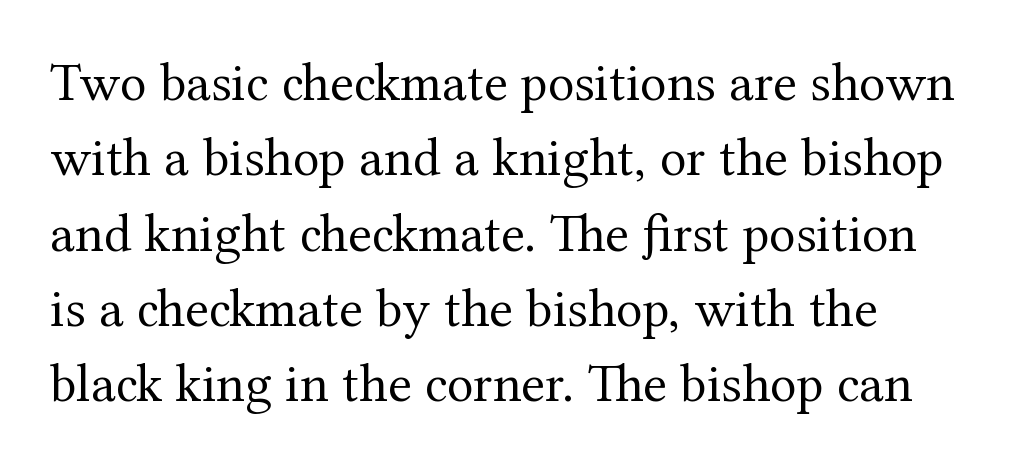
{"serif": "yes", "italic": "no", "bold": "no", "weight": "regular", "width": "normal", "stroke_contrast": "medium", "x_height": "medium", "monospaced": "no", "underline": "no", "line_spacing": "normal", "line_spacing_ratio": 1.37, "letter_spacing": "normal", "letter_spacing_em": 0.0, "glyph_px": 55}
